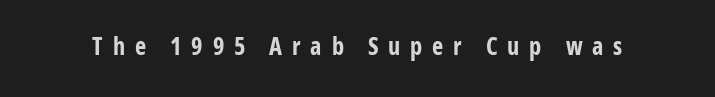
The image shows 24 px bold type, upright; set unusually wide letter spacing (+0.41 em), not underlined.
